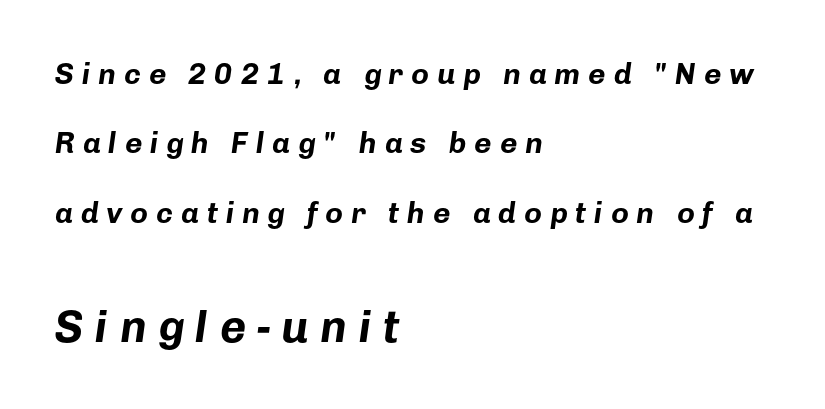
The image shows 45 px bold type, italic (leaning right); set left-aligned, loose line spacing (2.31x), unusually wide letter spacing (+0.26 em), not underlined; the second (bottom) block is 1.5x larger; low stroke contrast and a medium x-height.
